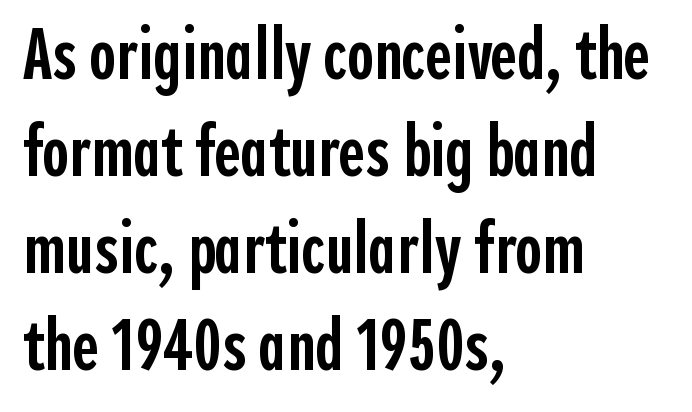
{"serif": "no", "italic": "no", "bold": "semi", "weight": "semibold", "width": "condensed", "x_height": "medium", "monospaced": "no", "underline": "no", "align": "left", "line_spacing": "normal", "line_spacing_ratio": 1.33, "letter_spacing": "normal", "letter_spacing_em": 0.0, "glyph_px": 73}
